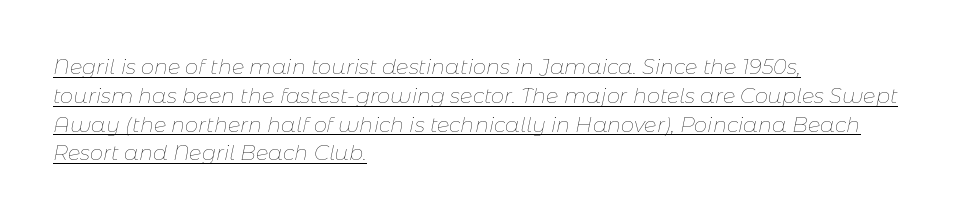
The image shows 21 px text type, italic (leaning right); set left-aligned, normal line spacing (1.37x), normal letter spacing, underlined.
